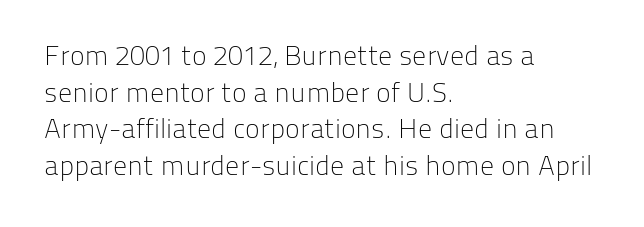
Q: Is the text bold? A: No.
Q: Is the text italic (slanted)? A: No, it is upright.
Q: Is the typeface a serif or a sans-serif typeface? A: Sans-serif.
Q: Is the text underlined? A: No.
Q: How is the paragraph aligned? A: Left-aligned.
Q: Is the spacing between letters normal or unusually wide? A: Normal.
Q: Is the spacing between lines tight, normal or loose? A: Normal.
Q: Width (condensed, normal, or wide)? A: Normal.
Q: Stroke contrast? A: Low.
Q: x-height? A: Medium.
Q: Monospaced? A: No.
